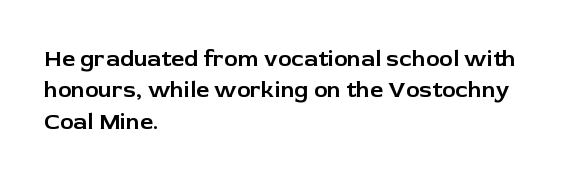
The image shows 23 px text type, upright; set left-aligned, normal line spacing (1.36x), normal letter spacing, not underlined.
